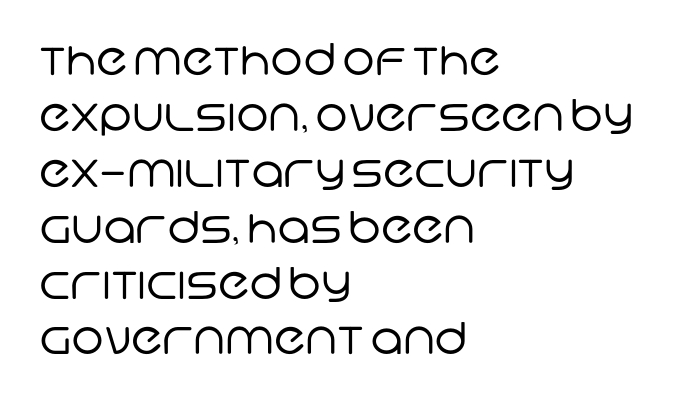
The image shows 44 px regular-weight sans-serif type; set left-aligned, normal line spacing (1.27x), normal letter spacing, not underlined; low stroke contrast and a large x-height.
